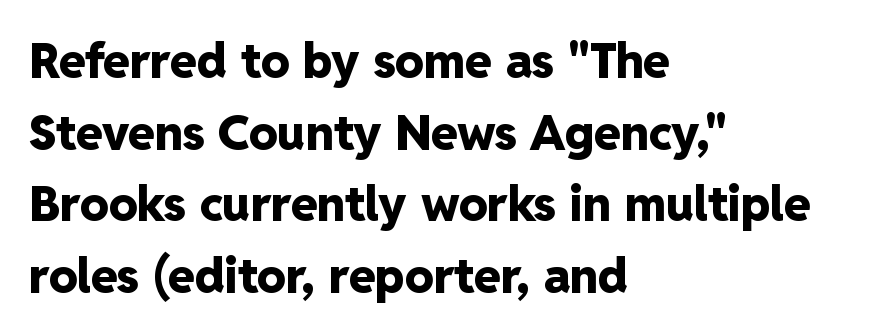
{"serif": "no", "italic": "no", "bold": "yes", "weight": "heavy", "width": "normal", "stroke_contrast": "low", "x_height": "medium", "monospaced": "no", "underline": "no", "align": "left", "line_spacing": "normal", "line_spacing_ratio": 1.49, "letter_spacing": "normal", "letter_spacing_em": 0.0, "glyph_px": 48}
